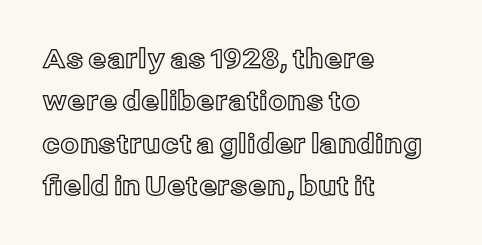
Q: Is the text italic (slanted)? A: No, it is upright.
Q: Is the text underlined? A: No.
Q: How is the paragraph aligned? A: Left-aligned.
Q: Is the spacing between letters normal or unusually wide? A: Normal.
Q: Is the spacing between lines tight, normal or loose? A: Normal.
